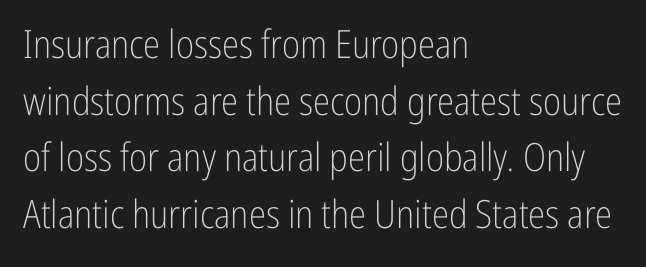
Q: Is the text bold? A: No.
Q: Is the text italic (slanted)? A: No, it is upright.
Q: Is the typeface a serif or a sans-serif typeface? A: Sans-serif.
Q: Is the text underlined? A: No.
Q: How is the paragraph aligned? A: Left-aligned.
Q: Is the spacing between letters normal or unusually wide? A: Normal.
Q: Is the spacing between lines tight, normal or loose? A: Normal.
Q: Width (condensed, normal, or wide)? A: Condensed.
Q: Stroke contrast? A: Low.
Q: x-height? A: Medium.
Q: Monospaced? A: No.
